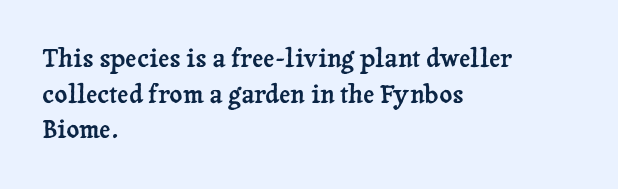
Q: Is the text italic (slanted)? A: No, it is upright.
Q: Is the text underlined? A: No.
Q: How is the paragraph aligned? A: Left-aligned.
Q: Is the spacing between letters normal or unusually wide? A: Normal.
Q: Is the spacing between lines tight, normal or loose? A: Normal.
